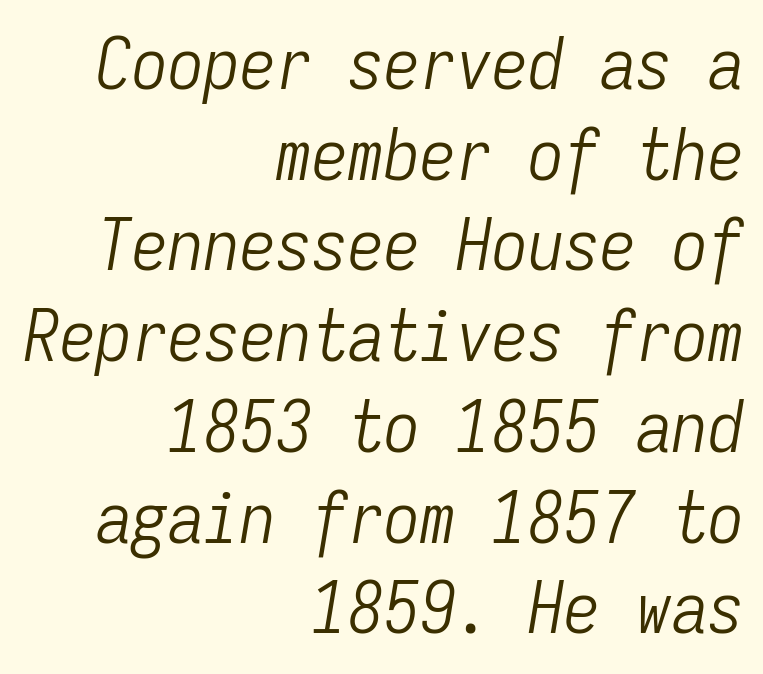
Q: Is the text bold? A: No.
Q: Is the text italic (slanted)? A: Yes, it leans right by about 9 degrees.
Q: Is the text underlined? A: No.
Q: How is the paragraph aligned? A: Right-aligned.
Q: Is the spacing between letters normal or unusually wide? A: Normal.
Q: Is the spacing between lines tight, normal or loose? A: Normal.
Q: Width (condensed, normal, or wide)? A: Condensed.
Q: Stroke contrast? A: Low.
Q: x-height? A: Medium.
Q: Monospaced? A: Yes.
